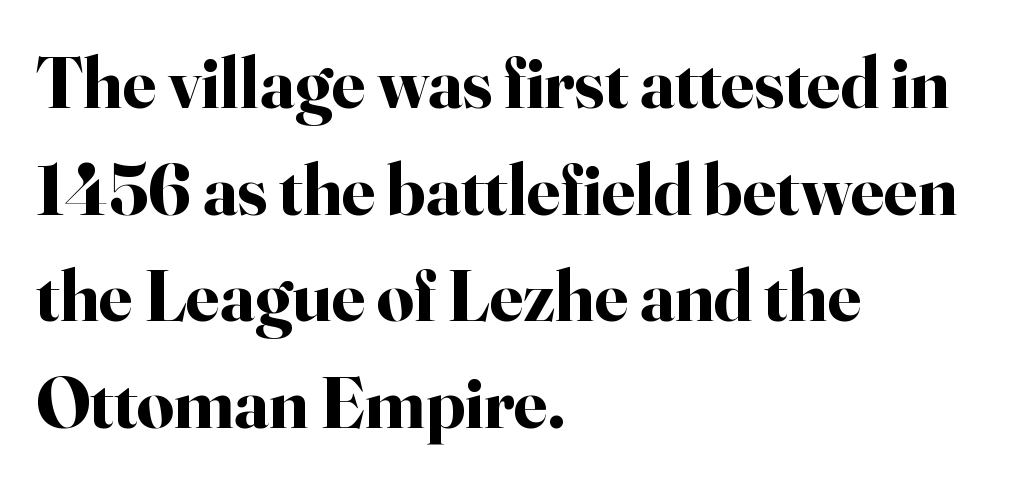
Q: Is the text bold? A: Yes.
Q: Is the text italic (slanted)? A: No, it is upright.
Q: Is the typeface a serif or a sans-serif typeface? A: Serif.
Q: Is the text underlined? A: No.
Q: How is the paragraph aligned? A: Left-aligned.
Q: Is the spacing between letters normal or unusually wide? A: Normal.
Q: Is the spacing between lines tight, normal or loose? A: Normal.
Q: Width (condensed, normal, or wide)? A: Normal.
Q: Stroke contrast? A: High.
Q: x-height? A: Small.
Q: Monospaced? A: No.
